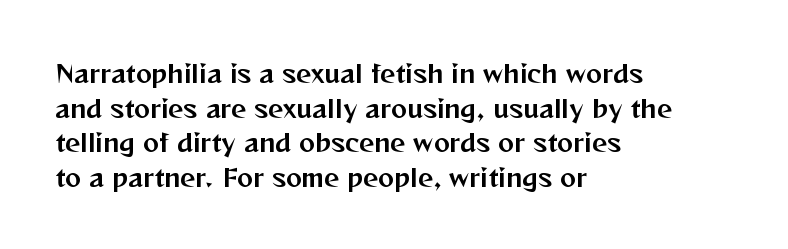
{"italic": "no", "underline": "no", "align": "left", "line_spacing": "normal", "line_spacing_ratio": 1.44, "letter_spacing": "normal", "letter_spacing_em": 0.0, "glyph_px": 24}
